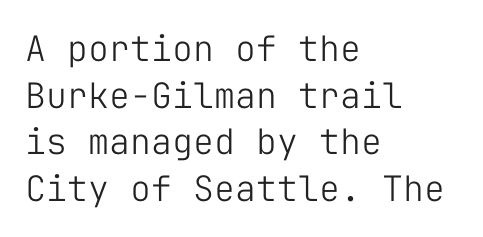
The image shows 35 px light sans-serif type, upright, monospaced; set left-aligned, normal line spacing (1.33x), normal letter spacing, not underlined; low stroke contrast and a medium x-height.
